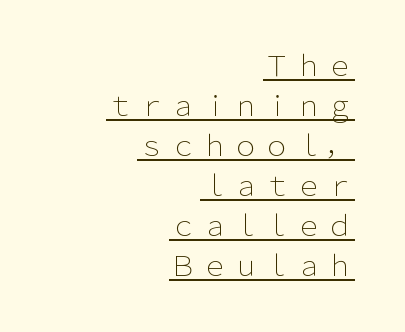
Q: Is the text bold? A: No.
Q: Is the text italic (slanted)? A: No, it is upright.
Q: Is the typeface a serif or a sans-serif typeface? A: Sans-serif.
Q: Is the text underlined? A: Yes.
Q: How is the paragraph aligned? A: Right-aligned.
Q: Is the spacing between lines tight, normal or loose? A: Normal.
Q: Width (condensed, normal, or wide)? A: Normal.
Q: Stroke contrast? A: Low.
Q: x-height? A: Medium.
Q: Monospaced? A: No.
